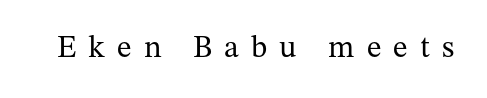
Weight: in the light-to-regular range. Vertical strokes here are truly vertical. Note: serifs present on the glyphs. There is plenty of visible air inserted between adjacent glyphs. The string is rendered with underlining switched off.
